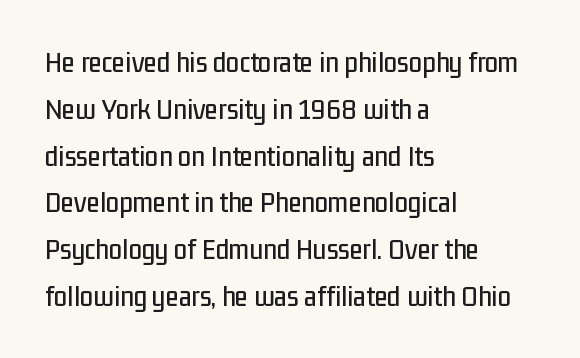
{"serif": "no", "italic": "no", "width": "condensed", "stroke_contrast": "low", "x_height": "medium", "monospaced": "no", "underline": "no", "align": "left", "line_spacing": "normal", "line_spacing_ratio": 1.56, "letter_spacing": "normal", "letter_spacing_em": 0.0, "glyph_px": 30}
